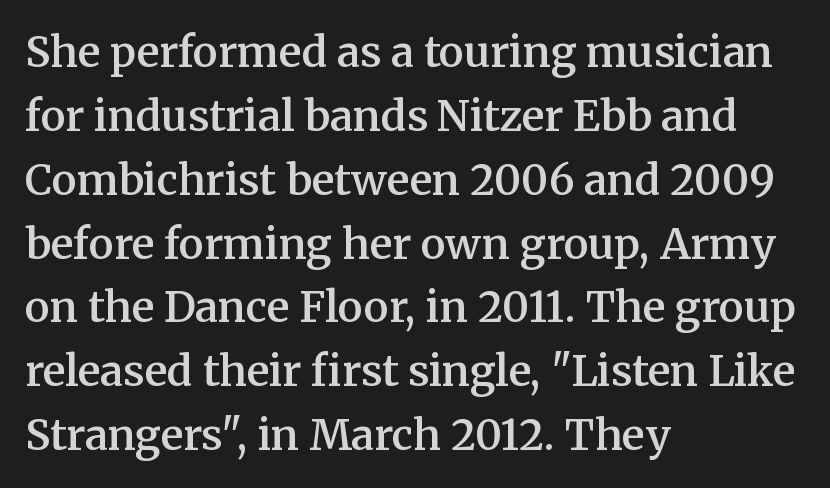
Q: Is the text bold? A: Semi-bold.
Q: Is the text italic (slanted)? A: No, it is upright.
Q: Is the typeface a serif or a sans-serif typeface? A: Serif.
Q: Is the text underlined? A: No.
Q: How is the paragraph aligned? A: Left-aligned.
Q: Is the spacing between letters normal or unusually wide? A: Normal.
Q: Is the spacing between lines tight, normal or loose? A: Normal.
Q: Width (condensed, normal, or wide)? A: Normal.
Q: Stroke contrast? A: Medium.
Q: x-height? A: Medium.
Q: Monospaced? A: No.
